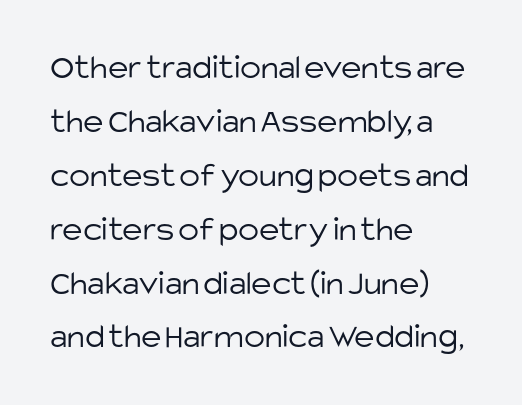
Note the varied advance widths — an 'i' is clearly narrower than an 'm'. The letters look calm and open, with moderate or lighter stems. The characters display no serif detailing; their extremities are plain. The lettering holds an erect, upright posture throughout. All the whitespace from short lines collects on the right.
